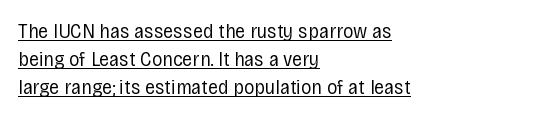
{"italic": "no", "bold": "no", "underline": "yes", "align": "left", "line_spacing": "normal", "line_spacing_ratio": 1.33, "letter_spacing": "normal", "letter_spacing_em": 0.0, "glyph_px": 21}
